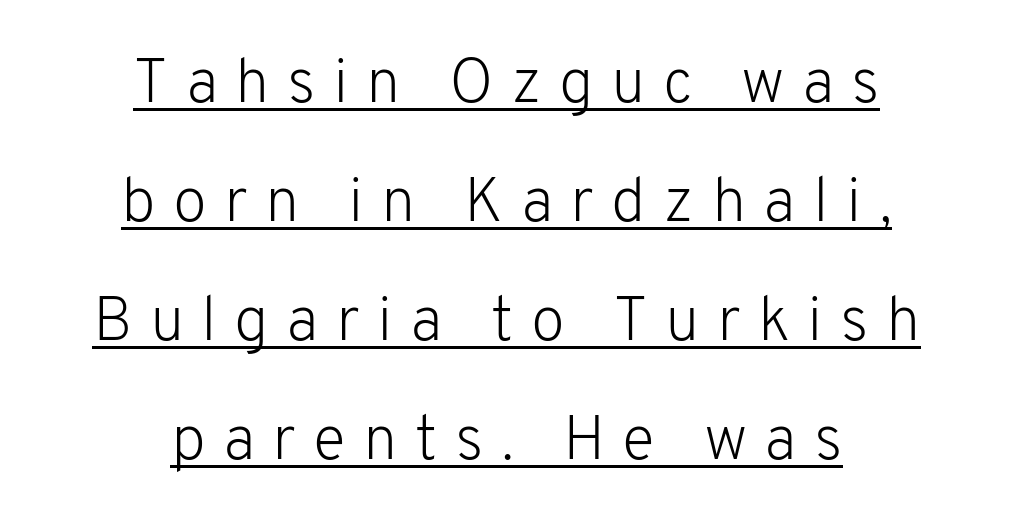
The image shows 62 px light sans-serif type, upright; set centered, loose line spacing (1.92x), unusually wide letter spacing (+0.28 em), underlined; low stroke contrast and a medium x-height.
